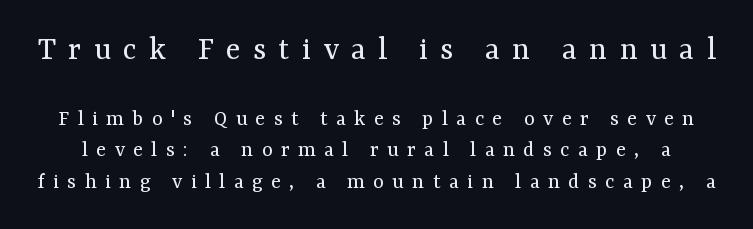
You could not count columns in this text — the font is proportionally spaced. In this sample the first text group is rendered at the bigger scale. Underlining? Definitely not there. Loose tracking; the words dissolve into strings of separated letters. The letters carry serifs — small finishing strokes at the ends of their stems.
